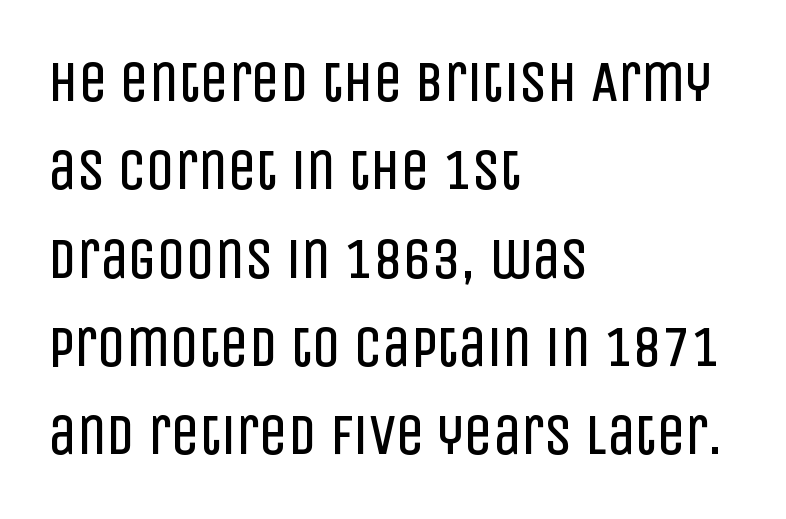
Each letter keeps its own natural width here, so spacing adapts to shape. These lines stack with their left ends in a neat column. These lines are composed in type without serifs. Does the lettering tilt? It doesn't — this is upright.
